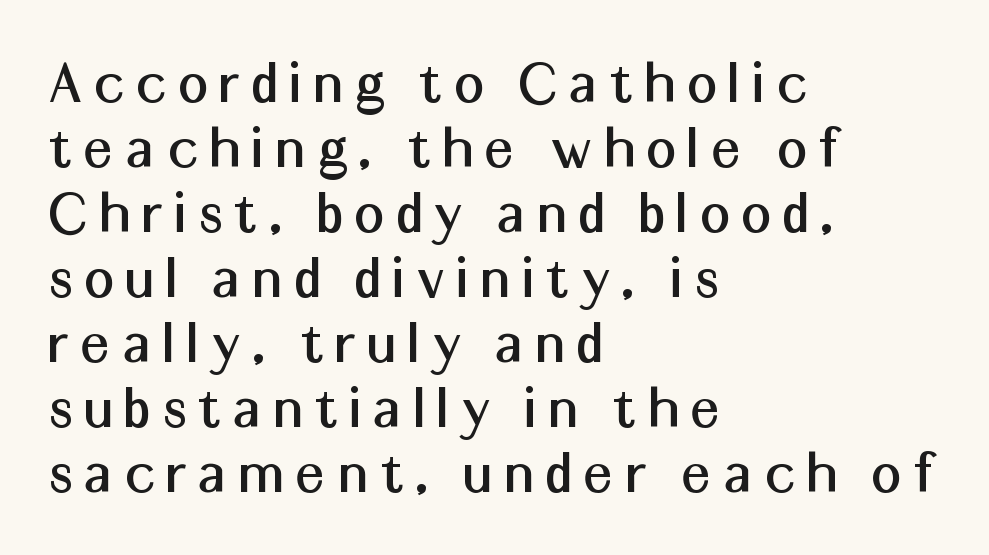
Q: Is the text italic (slanted)? A: No, it is upright.
Q: Is the typeface a serif or a sans-serif typeface? A: Sans-serif.
Q: Is the text underlined? A: No.
Q: How is the paragraph aligned? A: Left-aligned.
Q: Is the spacing between letters normal or unusually wide? A: Unusually wide.
Q: Is the spacing between lines tight, normal or loose? A: Tight.
Q: Width (condensed, normal, or wide)? A: Normal.
Q: Stroke contrast? A: Medium.
Q: x-height? A: Medium.
Q: Monospaced? A: No.
